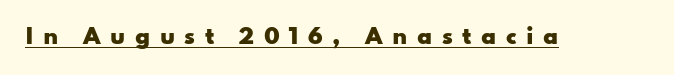
The image shows 21 px bold type, upright; set unusually wide letter spacing (+0.45 em), underlined.
